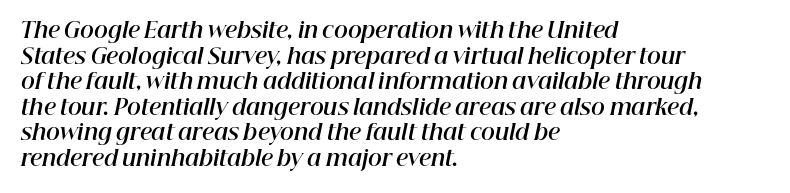
The image shows 21 px bold type, italic (leaning right); set left-aligned, line spacing 1.22x, normal letter spacing, not underlined.
